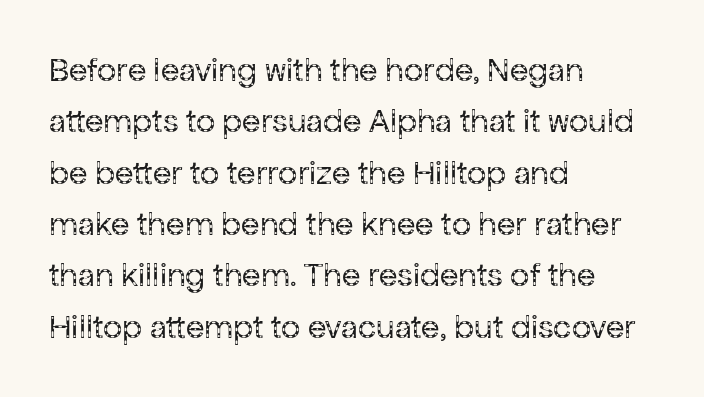
Q: Is the text bold? A: No.
Q: Is the text italic (slanted)? A: No, it is upright.
Q: Is the typeface a serif or a sans-serif typeface? A: Sans-serif.
Q: Is the text underlined? A: No.
Q: How is the paragraph aligned? A: Left-aligned.
Q: Is the spacing between letters normal or unusually wide? A: Normal.
Q: Is the spacing between lines tight, normal or loose? A: Normal.
Q: Width (condensed, normal, or wide)? A: Normal.
Q: Stroke contrast? A: Low.
Q: x-height? A: Medium.
Q: Monospaced? A: No.
